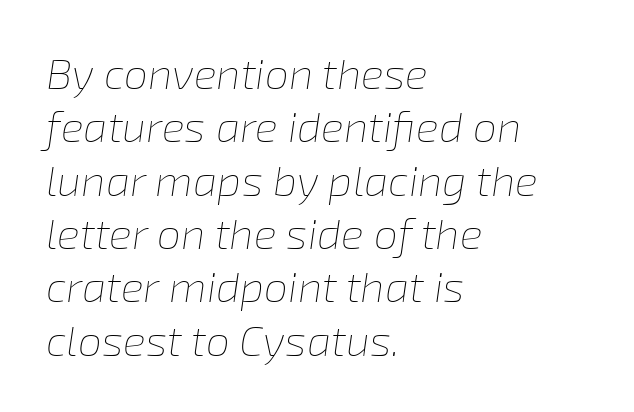
The image shows 43 px thin type, italic (leaning right); set left-aligned, line spacing 1.24x, normal letter spacing, not underlined; low stroke contrast and a medium x-height.
